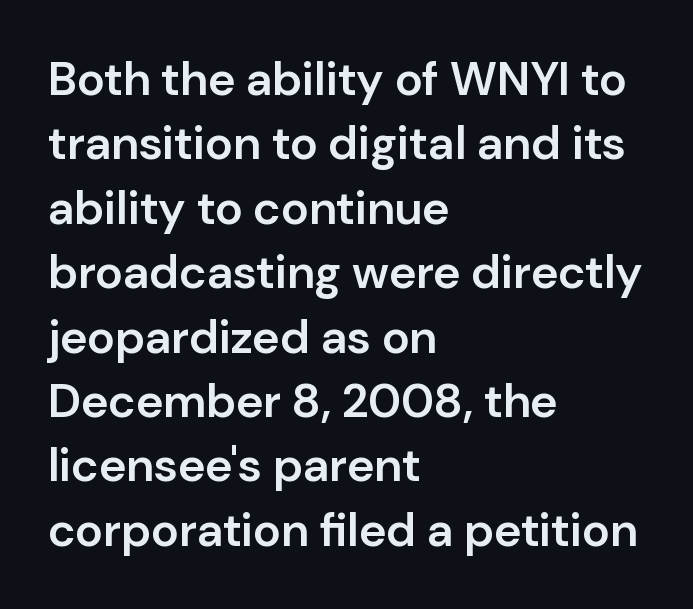
{"serif": "no", "italic": "no", "bold": "semi", "weight": "semibold", "width": "normal", "stroke_contrast": "low", "x_height": "medium", "monospaced": "no", "underline": "no", "align": "left", "line_spacing": "normal", "line_spacing_ratio": 1.37, "letter_spacing": "normal", "letter_spacing_em": 0.0, "glyph_px": 47}
